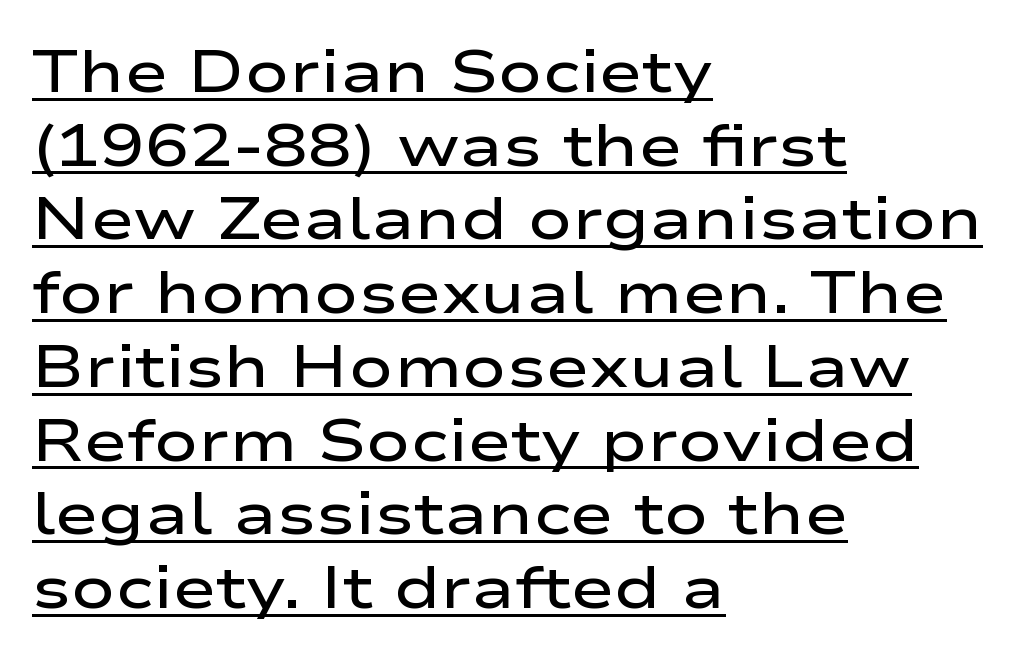
The passage shown is typed in a proportional face where columns would drift. No feet cap the strokes, marking this as sans-serif type. Does the leading feel generous? No, just average. A baseline rule has been typeset under these characters. Horizontally, the lines are justified to the leading edge only.
